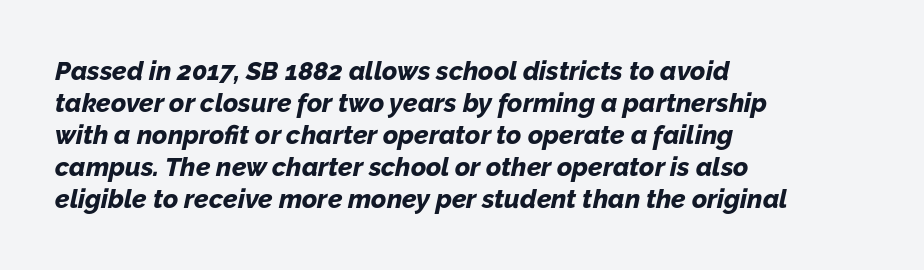
The image shows 26 px bold type, italic (leaning right); set left-aligned, line spacing 1.23x, normal letter spacing, not underlined.
